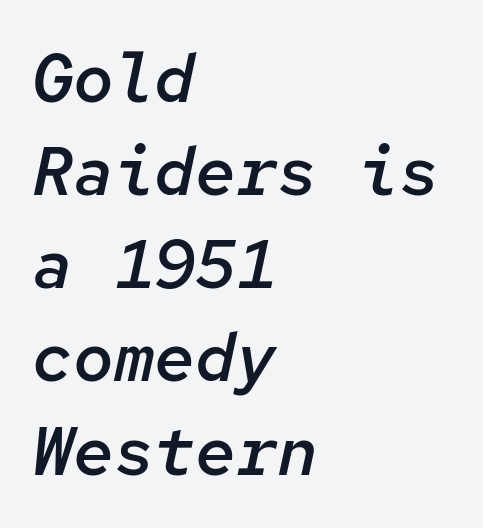
The image shows 68 px semibold type, italic (leaning right), monospaced; set left-aligned, normal line spacing (1.37x), normal letter spacing, not underlined; low stroke contrast and a medium x-height.
